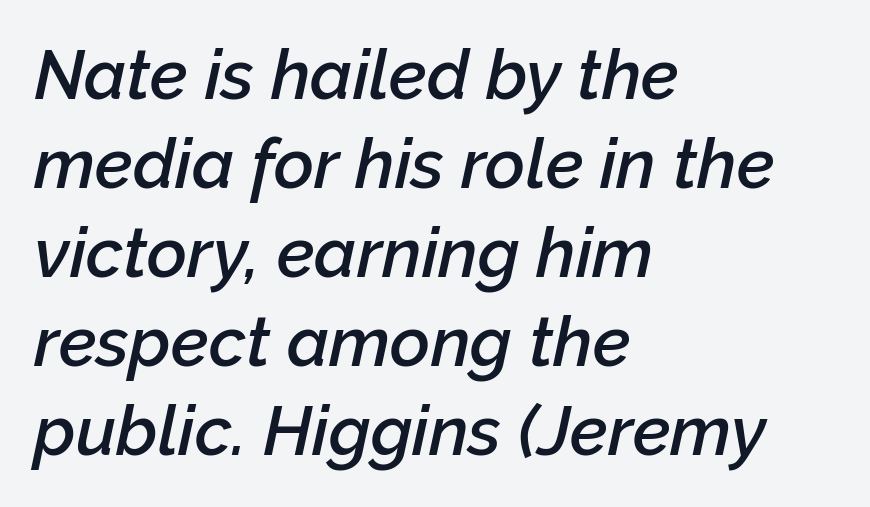
The image shows 69 px semibold type, italic (leaning right); set left-aligned, normal line spacing (1.29x), normal letter spacing, not underlined; low stroke contrast and a medium x-height.
